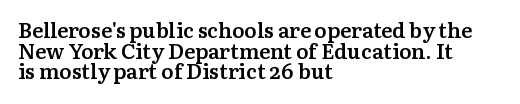
The type sits square on the baseline with zero lean. Does the weight exceed regular? Yes, but only to semibold. Short and long lines alike share a common starting point at left. Default kerning and tracking; the words read as compact shapes. Leading: reduced.
